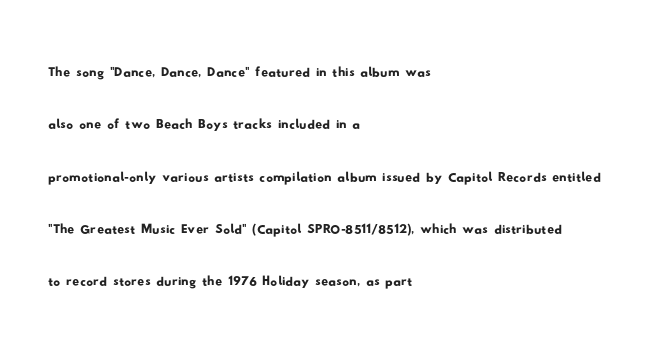
Q: Is the typeface a serif or a sans-serif typeface? A: Sans-serif.
Q: Is the text underlined? A: No.
Q: How is the paragraph aligned? A: Left-aligned.
Q: Is the spacing between letters normal or unusually wide? A: Normal.
Q: Is the spacing between lines tight, normal or loose? A: Normal.
Q: Width (condensed, normal, or wide)? A: Wide.
Q: Stroke contrast? A: Low.
Q: x-height? A: Small.
Q: Monospaced? A: No.
